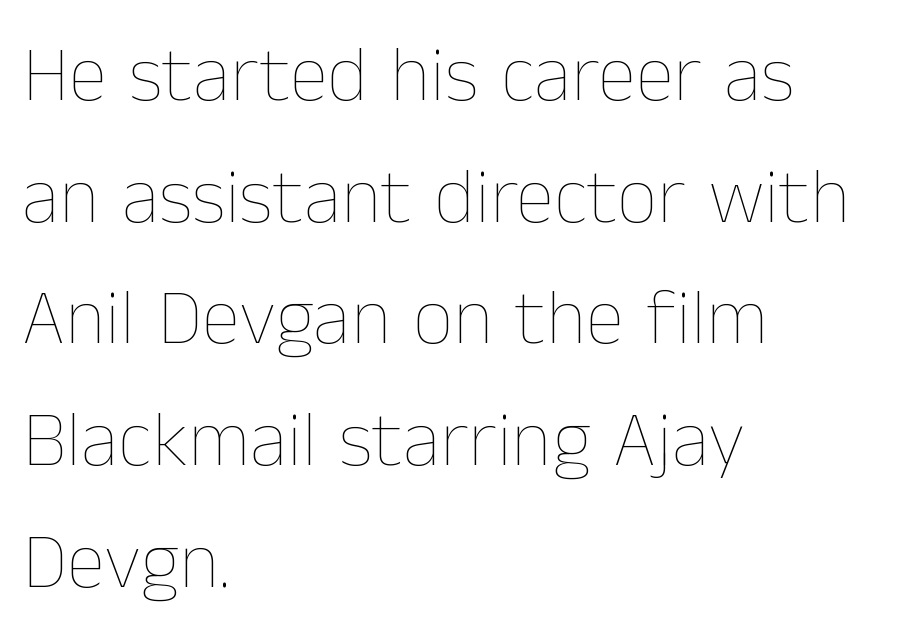
The face used here is rendered with its standard letterfit. The letters advance in unequal steps, a hallmark of proportional type. The space beneath each line is pristine and unruled. Leftover space on each line is placed entirely after the last word. Ordinary non-slanted type is in use. Unbolded letterforms with no extra heft.
